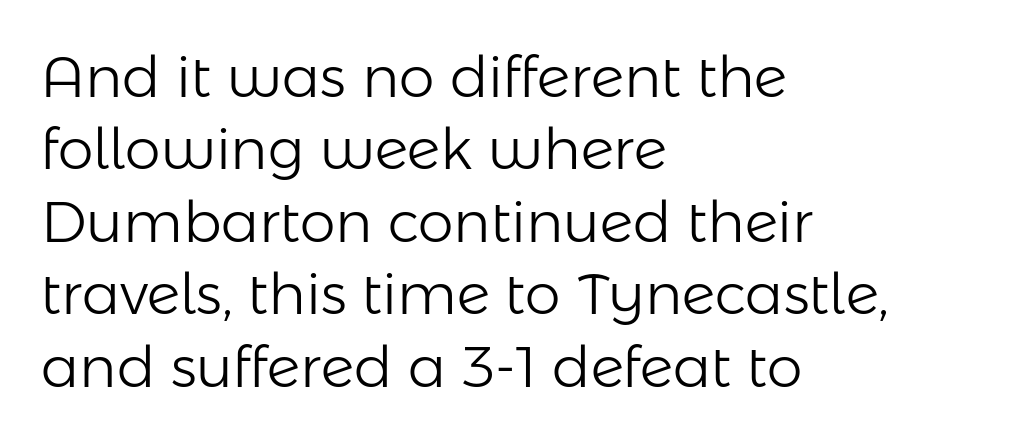
Q: Is the text bold? A: No.
Q: Is the text italic (slanted)? A: No, it is upright.
Q: Is the typeface a serif or a sans-serif typeface? A: Sans-serif.
Q: Is the text underlined? A: No.
Q: How is the paragraph aligned? A: Left-aligned.
Q: Is the spacing between letters normal or unusually wide? A: Normal.
Q: Is the spacing between lines tight, normal or loose? A: Normal.
Q: Width (condensed, normal, or wide)? A: Normal.
Q: Stroke contrast? A: Low.
Q: x-height? A: Medium.
Q: Monospaced? A: No.
